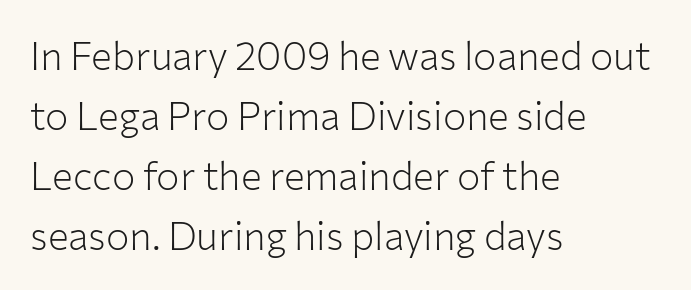
{"serif": "no", "italic": "no", "bold": "no", "weight": "light", "width": "normal", "stroke_contrast": "low", "x_height": "medium", "monospaced": "no", "underline": "no", "align": "left", "line_spacing": "normal", "line_spacing_ratio": 1.54, "letter_spacing": "normal", "letter_spacing_em": 0.0, "glyph_px": 39}
